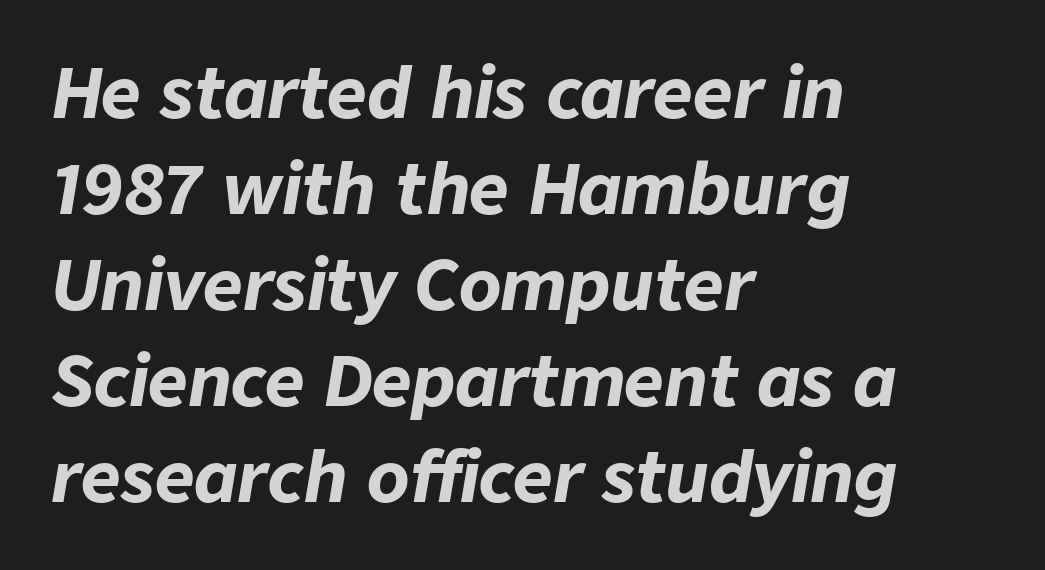
Anything drawn beneath the words? Only blank space. If you drew a line through each stem, it would be angled. Each letter keeps its own natural width here, so spacing adapts to shape. Does the leading feel generous? No, just average. Typesetter's note: full bold, strokes at maximum text heaviness. The paragraph shown leans on its left margin.
